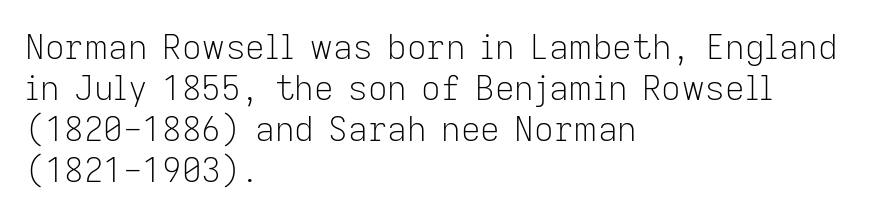
The image shows 34 px light sans-serif type, upright; set left-aligned, line spacing 1.21x, normal letter spacing, not underlined; low stroke contrast and a medium x-height.
